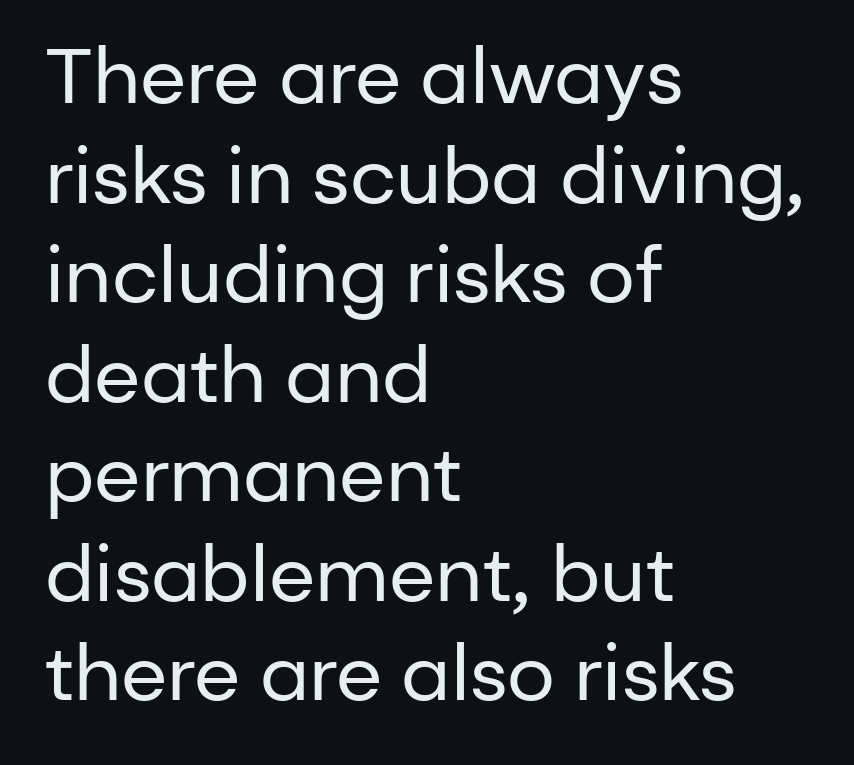
Q: Is the text bold? A: No.
Q: Is the text italic (slanted)? A: No, it is upright.
Q: Is the typeface a serif or a sans-serif typeface? A: Sans-serif.
Q: Is the text underlined? A: No.
Q: How is the paragraph aligned? A: Left-aligned.
Q: Is the spacing between letters normal or unusually wide? A: Normal.
Q: Is the spacing between lines tight, normal or loose? A: Normal.
Q: Width (condensed, normal, or wide)? A: Normal.
Q: Stroke contrast? A: Low.
Q: x-height? A: Medium.
Q: Monospaced? A: No.
